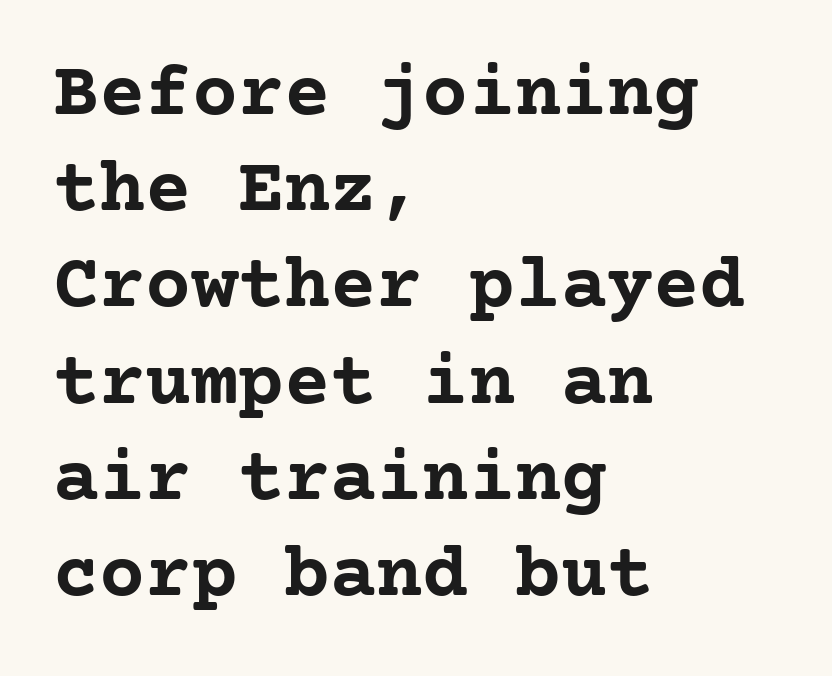
The image shows 77 px semibold serif type, upright; set left-aligned, normal line spacing (1.25x), normal letter spacing, not underlined; low stroke contrast and a medium x-height.
